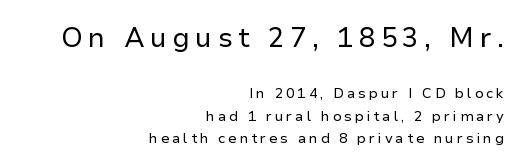
The image shows 27 px text type, upright; set right-aligned, normal line spacing (1.61x), unusually wide letter spacing (+0.2 em), not underlined; the first (top) block is 1.93x larger.
